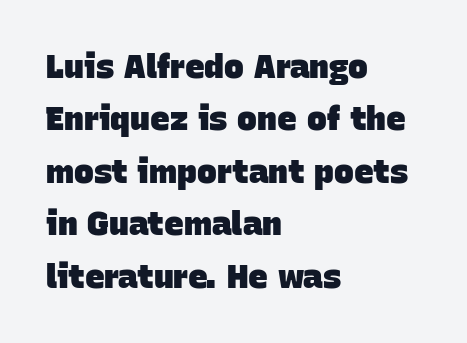
Q: Is the text bold? A: Yes.
Q: Is the typeface a serif or a sans-serif typeface? A: Sans-serif.
Q: Is the text underlined? A: No.
Q: How is the paragraph aligned? A: Left-aligned.
Q: Is the spacing between letters normal or unusually wide? A: Normal.
Q: Is the spacing between lines tight, normal or loose? A: Normal.
Q: Width (condensed, normal, or wide)? A: Normal.
Q: Stroke contrast? A: Low.
Q: x-height? A: Large.
Q: Monospaced? A: No.
